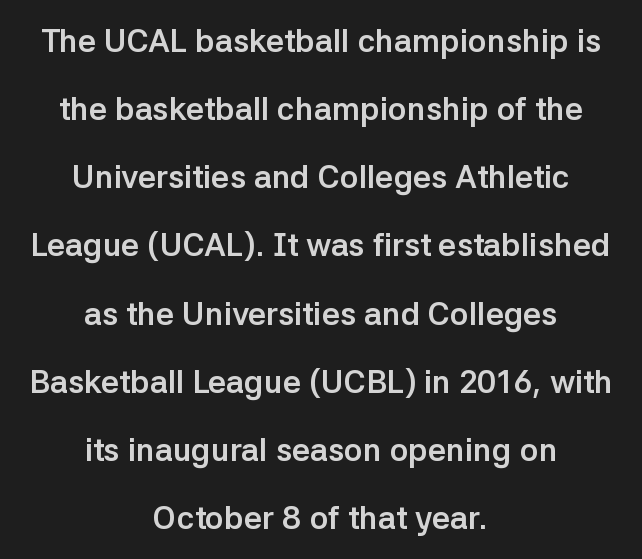
The image shows 32 px semibold sans-serif type, upright; set centered, loose line spacing (2.13x), normal letter spacing, not underlined; low stroke contrast and a medium x-height.
